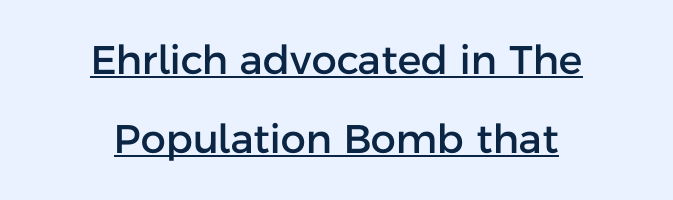
Q: Is the text italic (slanted)? A: No, it is upright.
Q: Is the typeface a serif or a sans-serif typeface? A: Sans-serif.
Q: Is the text underlined? A: Yes.
Q: How is the paragraph aligned? A: Centered.
Q: Is the spacing between letters normal or unusually wide? A: Normal.
Q: Is the spacing between lines tight, normal or loose? A: Loose.
Q: Width (condensed, normal, or wide)? A: Normal.
Q: Stroke contrast? A: Low.
Q: x-height? A: Medium.
Q: Monospaced? A: No.
